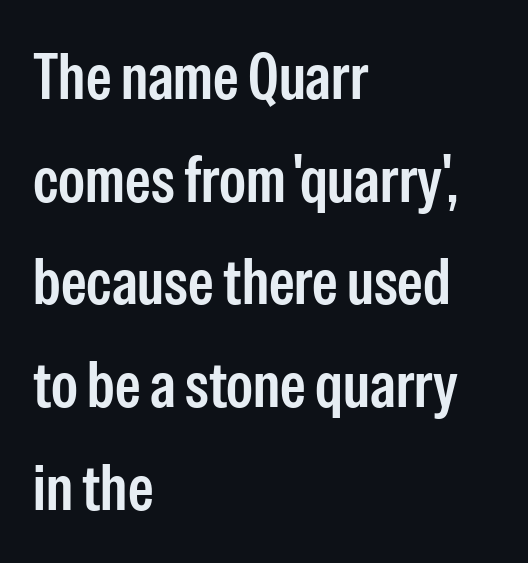
The image shows 65 px condensed sans-serif type, upright; set left-aligned, normal line spacing (1.58x), normal letter spacing, not underlined; low stroke contrast and a medium x-height.
